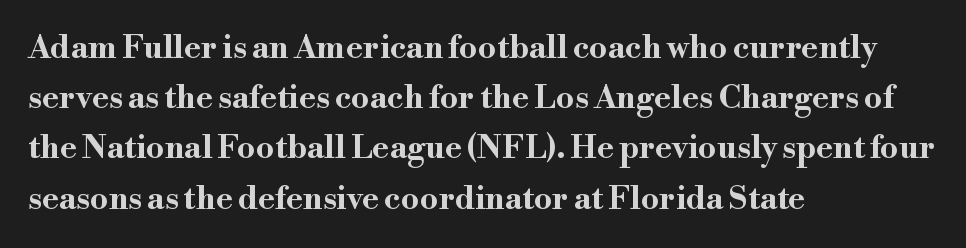
The image shows 32 px bold, wide serif type, upright; set left-aligned, normal line spacing (1.57x), normal letter spacing, not underlined; high stroke contrast and a small x-height.
